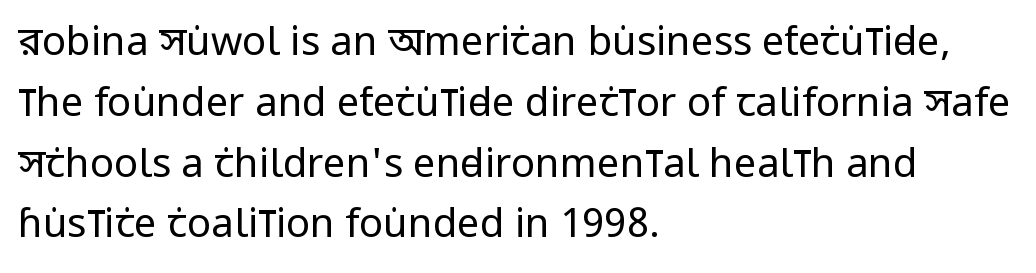
Words appear dense and cohesive because spacing is normal. Is there much room between lines? A standard amount, neither cramped nor airy. Left-aligned paragraph, ragged on the right. Every stem runs plumb, perpendicular to the baseline. These lines are rendered in a variable-pitch font.
